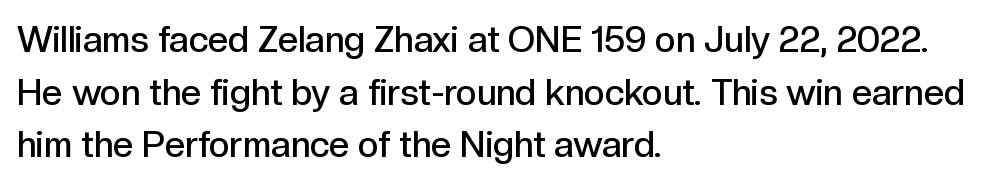
The image shows 36 px semibold sans-serif type, upright; set left-aligned, normal line spacing (1.46x), normal letter spacing, not underlined; a medium x-height.
